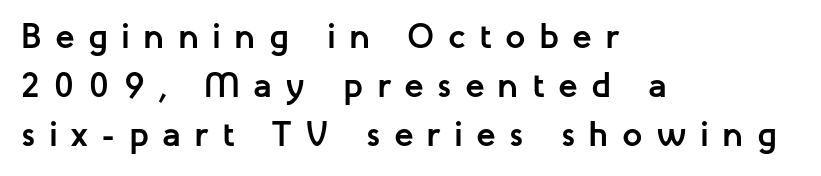
{"serif": "no", "italic": "no", "bold": "yes", "weight": "semibold", "width": "normal", "stroke_contrast": "low", "x_height": "medium", "monospaced": "no", "underline": "no", "align": "left", "line_spacing": "normal", "line_spacing_ratio": 1.36, "letter_spacing": "wide", "letter_spacing_em": 0.37, "glyph_px": 36}
